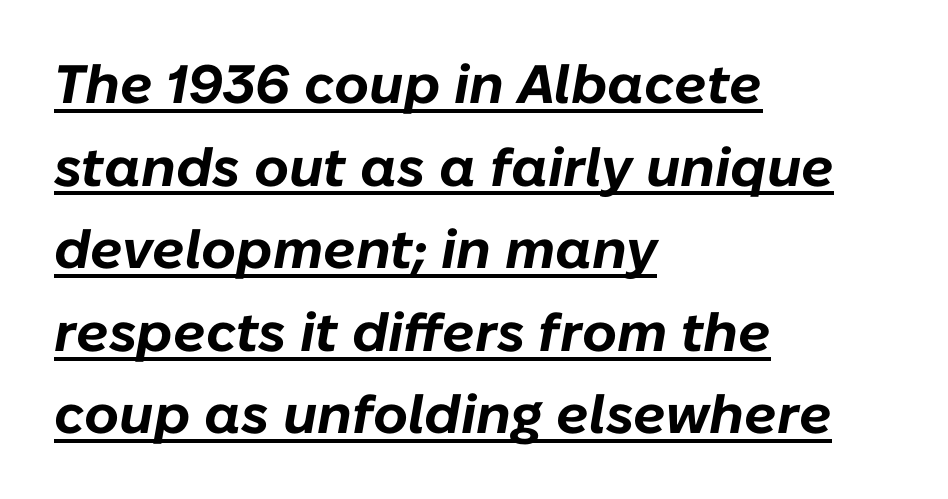
Students, this is bold: see how much ink each stroke carries. The rendering uses the underline text-decoration. This sample is left-justified, so line endings fall wherever the words run out. The rendering applies a slant to the glyphs. Does extra space separate the letters? No, they use regular spacing.
